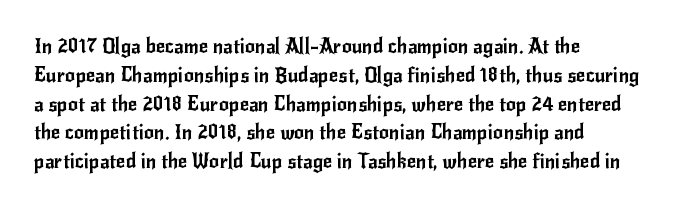
{"italic": "no", "underline": "no", "align": "left", "line_spacing": "normal", "line_spacing_ratio": 1.44, "letter_spacing": "normal", "letter_spacing_em": 0.0, "glyph_px": 20}
